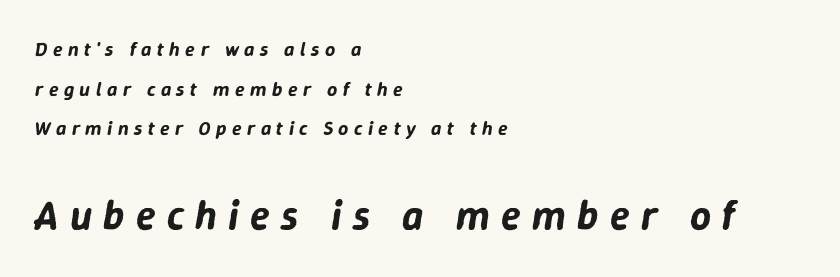
Q: Is the text italic (slanted)? A: Yes, it leans right by about 9 degrees.
Q: Is the text underlined? A: No.
Q: How is the paragraph aligned? A: Left-aligned.
Q: Is the spacing between letters normal or unusually wide? A: Unusually wide.
Q: Is the spacing between lines tight, normal or loose? A: Loose.
Q: Which block of text is set in a larger size, the first (top) or the second (bottom)? A: The second (bottom) one.
Q: Width (condensed, normal, or wide)? A: Normal.
Q: Stroke contrast? A: Low.
Q: x-height? A: Medium.
Q: Monospaced? A: No.
